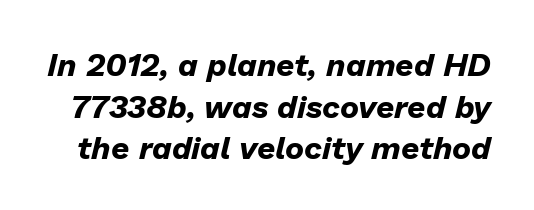
{"italic": "yes", "lean": "right", "slant_degrees": 13, "bold": "yes", "weight": "bold", "width": "normal", "stroke_contrast": "low", "x_height": "medium", "monospaced": "no", "underline": "no", "line_spacing": "normal", "line_spacing_ratio": 1.3, "letter_spacing": "normal", "letter_spacing_em": 0.0, "glyph_px": 32}
